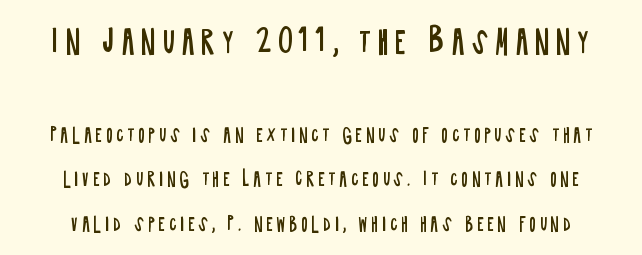
The image shows 31 px regular-weight, condensed sans-serif type, upright; set loose line spacing (2.48x), unusually wide letter spacing (+0.2 em), not underlined; the first (top) block is 1.72x larger; low stroke contrast and a large x-height.
